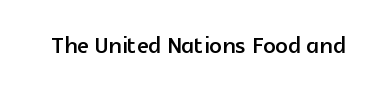
{"serif": "no", "italic": "no", "width": "normal", "x_height": "medium", "monospaced": "no", "underline": "no", "letter_spacing": "normal", "letter_spacing_em": 0.0, "glyph_px": 31}
